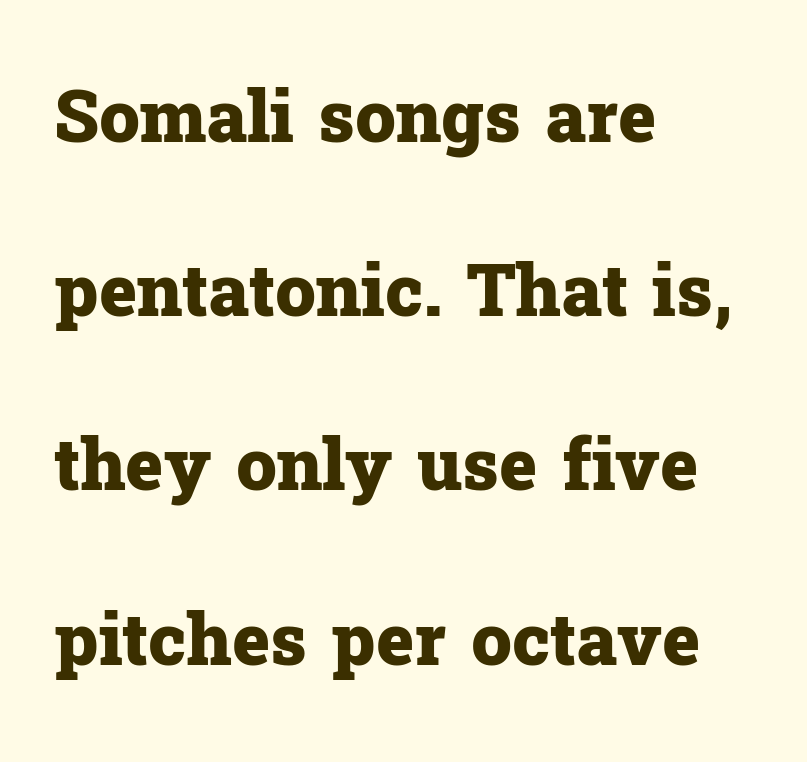
Old-style or modern, the face here clearly has serifs. The block of text is sparse from top to bottom, with ample space between rows. Ordinary non-slanted type is in use. Characters follow at the spacing the type designer built in. Varying glyph widths throughout — classic text-font behaviour.
